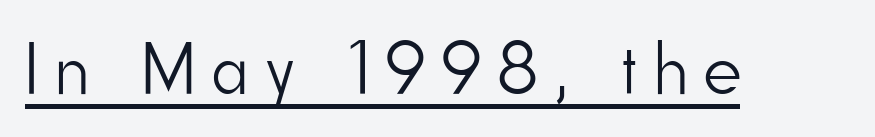
{"serif": "no", "italic": "no", "bold": "no", "weight": "light", "width": "condensed", "stroke_contrast": "low", "x_height": "small", "monospaced": "no", "underline": "yes", "letter_spacing": "wide", "letter_spacing_em": 0.24, "glyph_px": 73}
